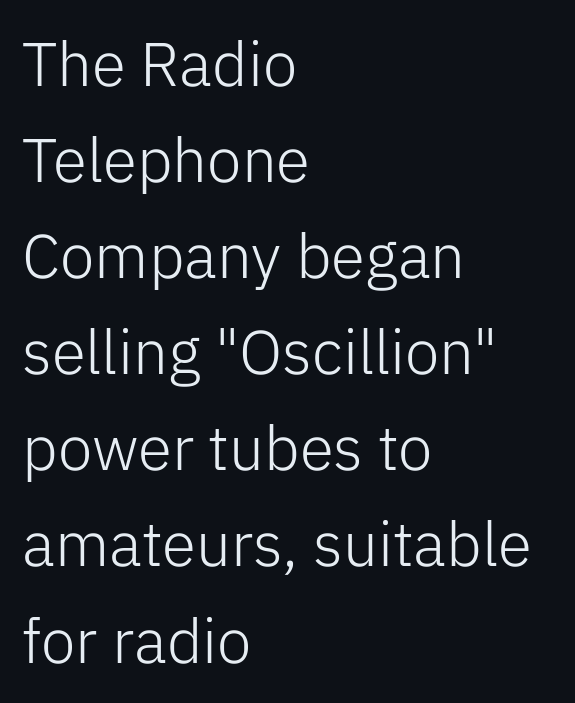
{"serif": "no", "italic": "no", "bold": "no", "weight": "light", "width": "normal", "stroke_contrast": "low", "x_height": "medium", "monospaced": "no", "underline": "no", "align": "left", "line_spacing": "normal", "line_spacing_ratio": 1.55, "letter_spacing": "normal", "letter_spacing_em": 0.0, "glyph_px": 62}
